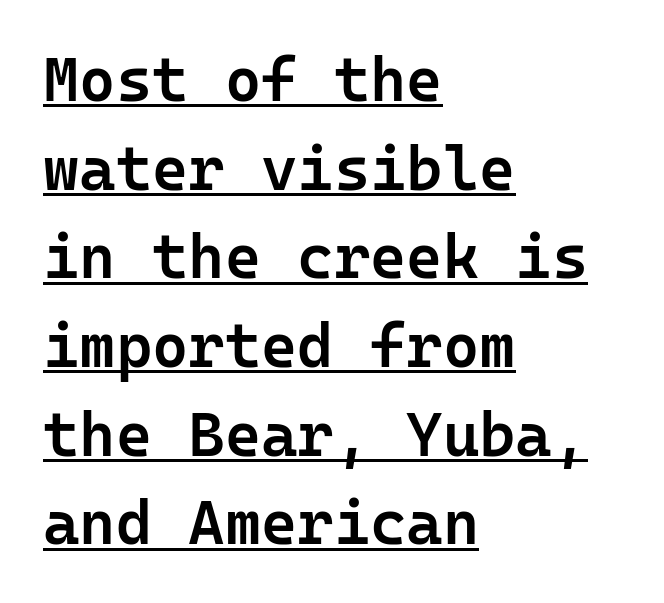
To sum up the face: it is a sans, with no serifs. Notice how a bar underscores the lettering throughout. The line-height multiplier appears to be the usual default. Alignment: flush left. This rendering leaves character spacing at its baseline value. Ordinary non-slanted type is in use.
